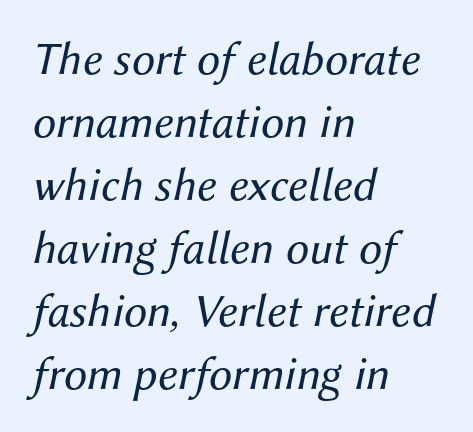
This is oblique type, the kind used for emphasis or titles. Proportional: the letters do not fall into vertical columns. The passage shown stacks its lines at a standard gap. Is this a heavy cut? Hardly; it is regular or lighter.
